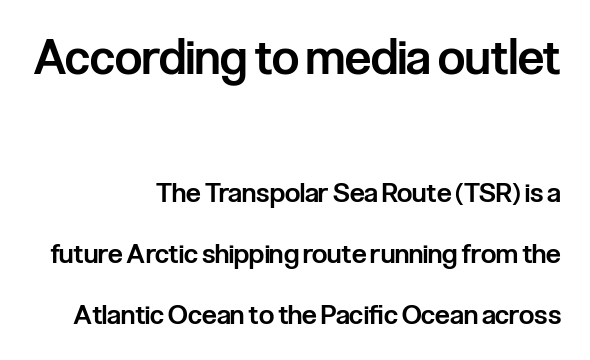
Q: Is the text bold? A: Semi-bold.
Q: Is the text italic (slanted)? A: No, it is upright.
Q: Is the typeface a serif or a sans-serif typeface? A: Sans-serif.
Q: Is the text underlined? A: No.
Q: How is the paragraph aligned? A: Right-aligned.
Q: Is the spacing between letters normal or unusually wide? A: Normal.
Q: Is the spacing between lines tight, normal or loose? A: Loose.
Q: Which block of text is set in a larger size, the first (top) or the second (bottom)? A: The first (top) one.
Q: Width (condensed, normal, or wide)? A: Condensed.
Q: Stroke contrast? A: Low.
Q: x-height? A: Medium.
Q: Monospaced? A: No.
